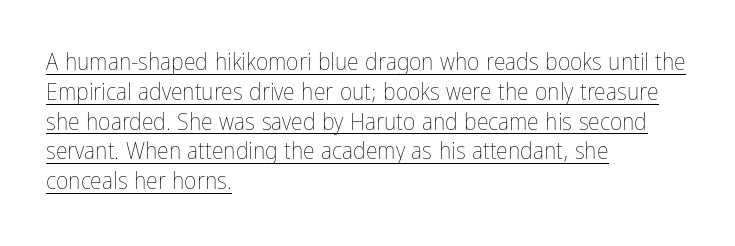
Each line starts at the same left margin while the right side varies. The characters are drawn with everyday or finer stroke widths. Posture: vertical. These lines keep a tight, regular rhythm from letter to letter. Underlined type.
